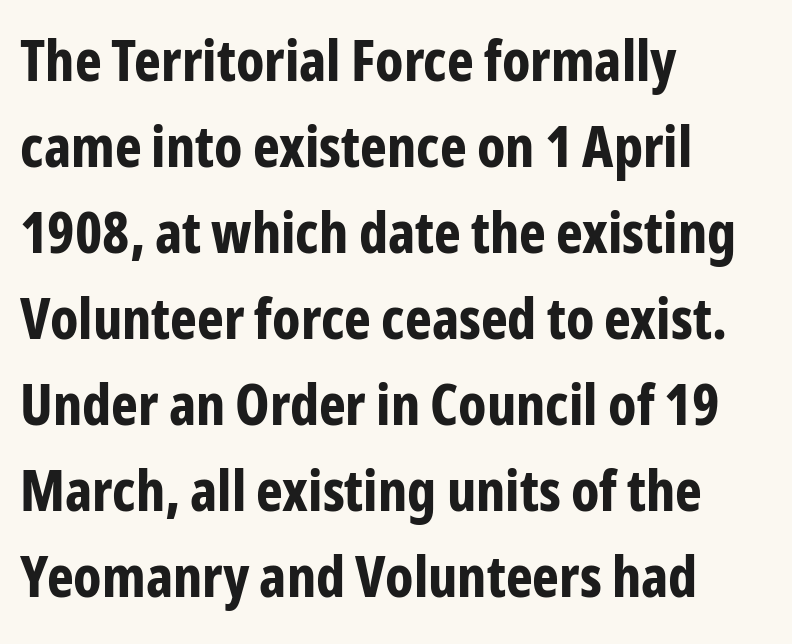
The image shows 57 px bold, condensed sans-serif type, upright; set left-aligned, normal line spacing (1.51x), normal letter spacing, not underlined; low stroke contrast and a medium x-height.
